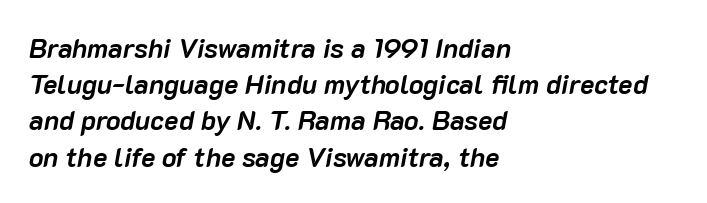
Q: Is the text bold? A: Yes.
Q: Is the text italic (slanted)? A: Yes, it leans right by about 10 degrees.
Q: Is the text underlined? A: No.
Q: How is the paragraph aligned? A: Left-aligned.
Q: Is the spacing between letters normal or unusually wide? A: Normal.
Q: Is the spacing between lines tight, normal or loose? A: Normal.
